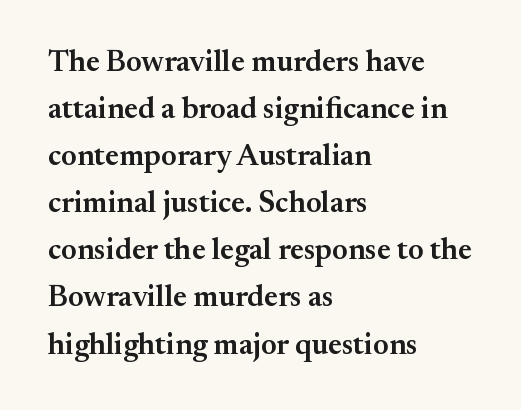
Caption: semibold face, moderately heavy strokes. A typesetter would call this proportional, since set widths differ per character. Notice how the stems are strictly vertical — no italics here. Normally led — the rows are evenly, conventionally spaced. These lines stack with their left ends in a neat column. The area under the type is left untouched.
